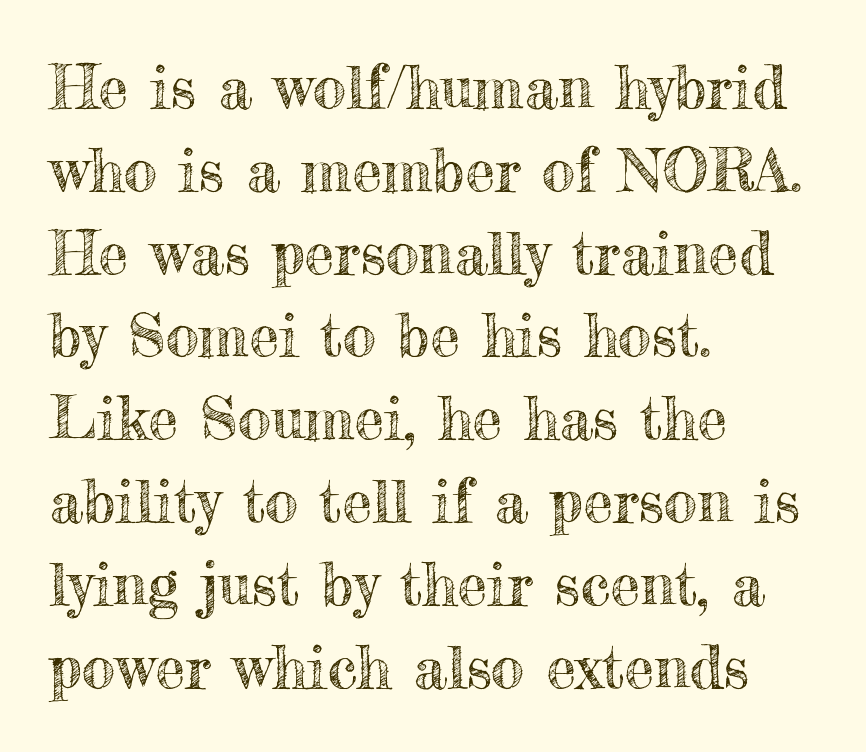
Q: Is the text italic (slanted)? A: No, it is upright.
Q: Is the text underlined? A: No.
Q: How is the paragraph aligned? A: Left-aligned.
Q: Is the spacing between letters normal or unusually wide? A: Normal.
Q: Is the spacing between lines tight, normal or loose? A: Normal.
Q: Width (condensed, normal, or wide)? A: Normal.
Q: x-height? A: Small.
Q: Monospaced? A: No.
